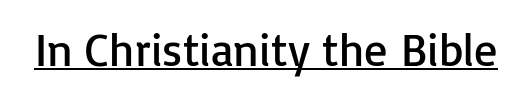
Q: Is the text bold? A: No.
Q: Is the text italic (slanted)? A: No, it is upright.
Q: Is the typeface a serif or a sans-serif typeface? A: Sans-serif.
Q: Is the text underlined? A: Yes.
Q: Is the spacing between letters normal or unusually wide? A: Normal.
Q: Width (condensed, normal, or wide)? A: Normal.
Q: Stroke contrast? A: Low.
Q: x-height? A: Medium.
Q: Monospaced? A: No.
